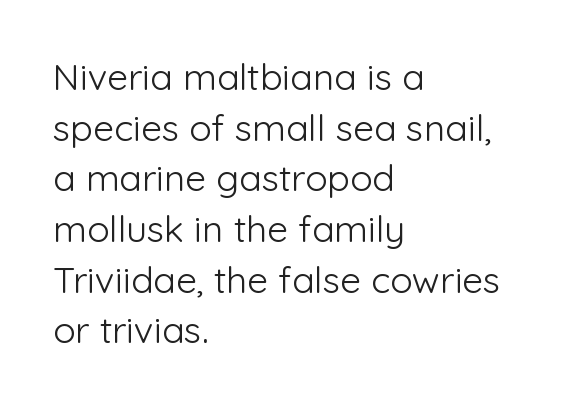
Proportional: the letters do not fall into vertical columns. This is not heavy type; no bold has been used. Descenders hang freely into open space. This sample uses plain, unmodified letter spacing. The typesetter chose a ragged-right arrangement here.
